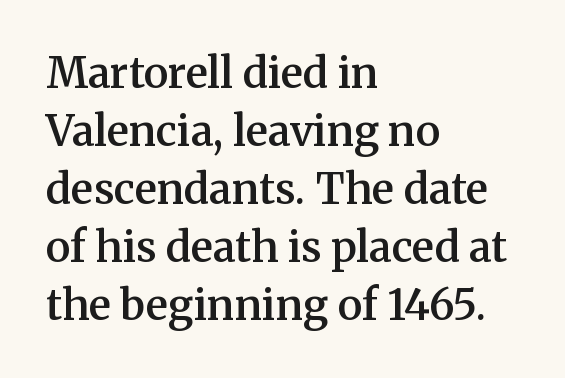
The image shows 42 px semibold serif type, upright; set left-aligned, normal line spacing (1.38x), normal letter spacing, not underlined; medium stroke contrast and a medium x-height.
